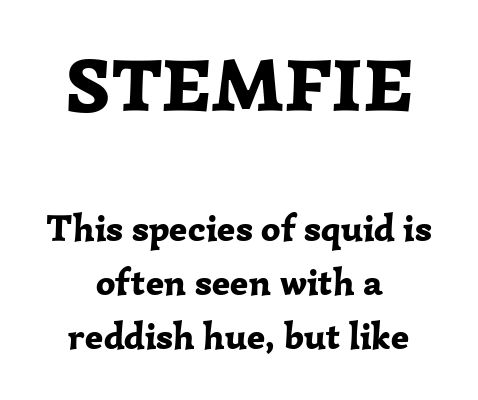
{"serif": "yes", "italic": "no", "bold": "yes", "weight": "bold", "width": "normal", "stroke_contrast": "low", "x_height": "medium", "monospaced": "no", "underline": "no", "align": "center", "line_spacing": "normal", "line_spacing_ratio": 1.42, "letter_spacing": "normal", "letter_spacing_em": 0.0, "larger_block": "first", "size_ratio": 1.97, "glyph_px": 75}
